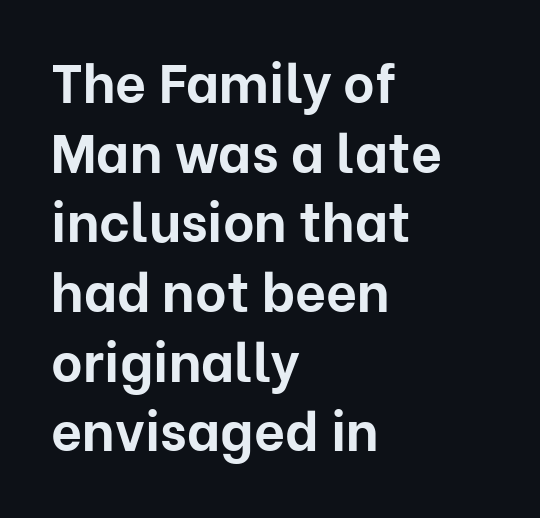
{"serif": "no", "italic": "no", "bold": "yes", "weight": "bold", "width": "normal", "stroke_contrast": "low", "x_height": "medium", "monospaced": "no", "underline": "no", "align": "left", "line_spacing": "normal", "line_spacing_ratio": 1.29, "letter_spacing": "normal", "letter_spacing_em": 0.0, "glyph_px": 54}
